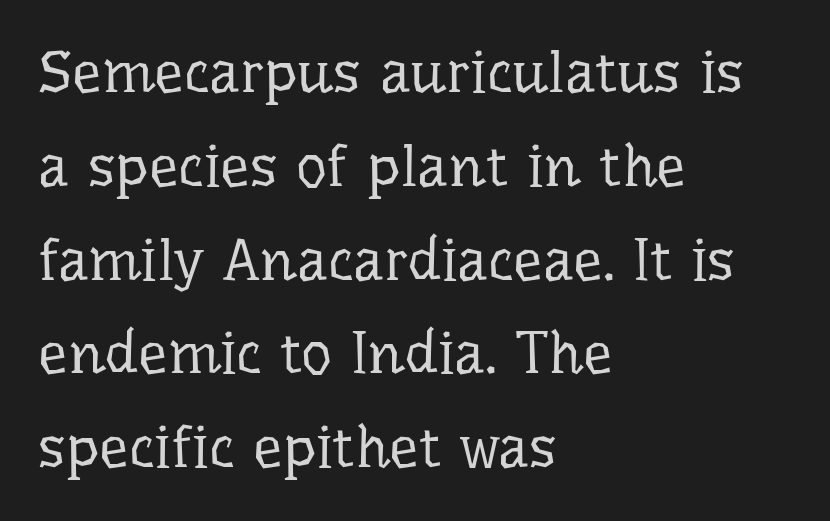
{"serif": "yes", "italic": "no", "bold": "no", "weight": "regular", "width": "normal", "stroke_contrast": "low", "x_height": "medium", "monospaced": "no", "underline": "no", "align": "left", "line_spacing": "normal", "line_spacing_ratio": 1.59, "letter_spacing": "normal", "letter_spacing_em": 0.0, "glyph_px": 59}
